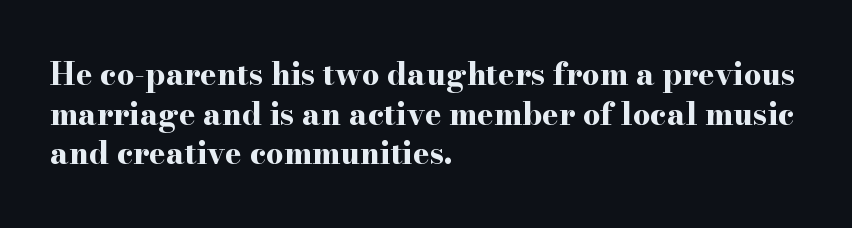
Q: Is the text bold? A: Yes.
Q: Is the text italic (slanted)? A: No, it is upright.
Q: Is the typeface a serif or a sans-serif typeface? A: Serif.
Q: Is the text underlined? A: No.
Q: How is the paragraph aligned? A: Left-aligned.
Q: Is the spacing between letters normal or unusually wide? A: Normal.
Q: Is the spacing between lines tight, normal or loose? A: Normal.
Q: Width (condensed, normal, or wide)? A: Wide.
Q: Stroke contrast? A: High.
Q: x-height? A: Small.
Q: Monospaced? A: No.
